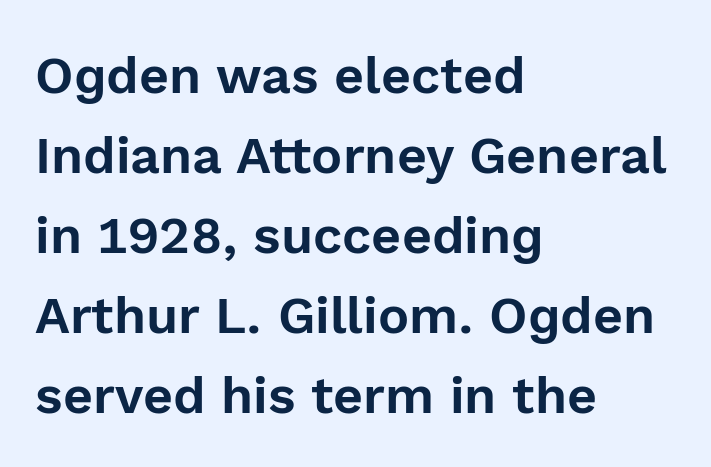
The image shows 52 px sans-serif type, upright; set left-aligned, normal line spacing (1.54x), normal letter spacing, not underlined; a medium x-height.
